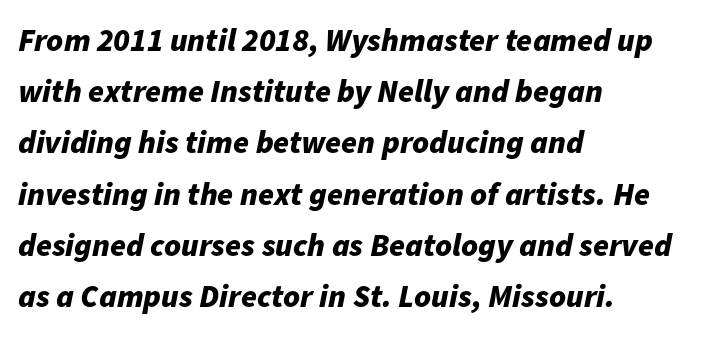
{"italic": "yes", "lean": "right", "slant_degrees": 11, "bold": "yes", "weight": "bold", "width": "normal", "stroke_contrast": "low", "x_height": "medium", "monospaced": "no", "underline": "no", "align": "left", "line_spacing": "normal", "line_spacing_ratio": 1.6, "letter_spacing": "normal", "letter_spacing_em": 0.0, "glyph_px": 32}
